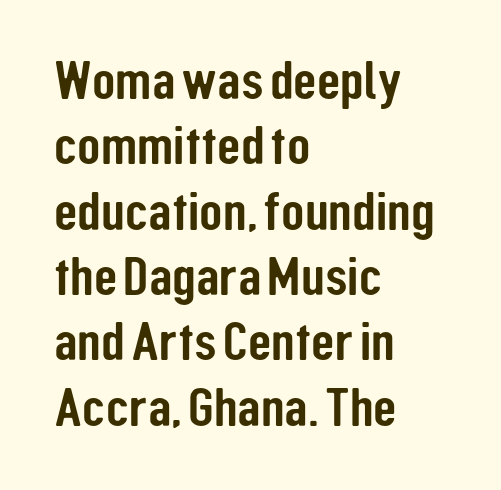
The image shows 54 px condensed sans-serif type, upright; set left-aligned, line spacing 1.21x, normal letter spacing, not underlined; low stroke contrast and a medium x-height.
